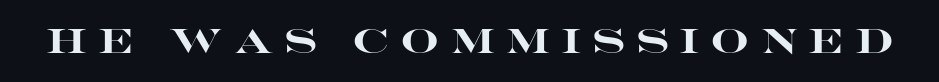
Look at the stroke-to-counter ratio: heavy, a bold. Unmarked baselines from the first word to the last. This is the regular roman posture of the typeface. Each word looks stretched out because of the extra space between its letters.
